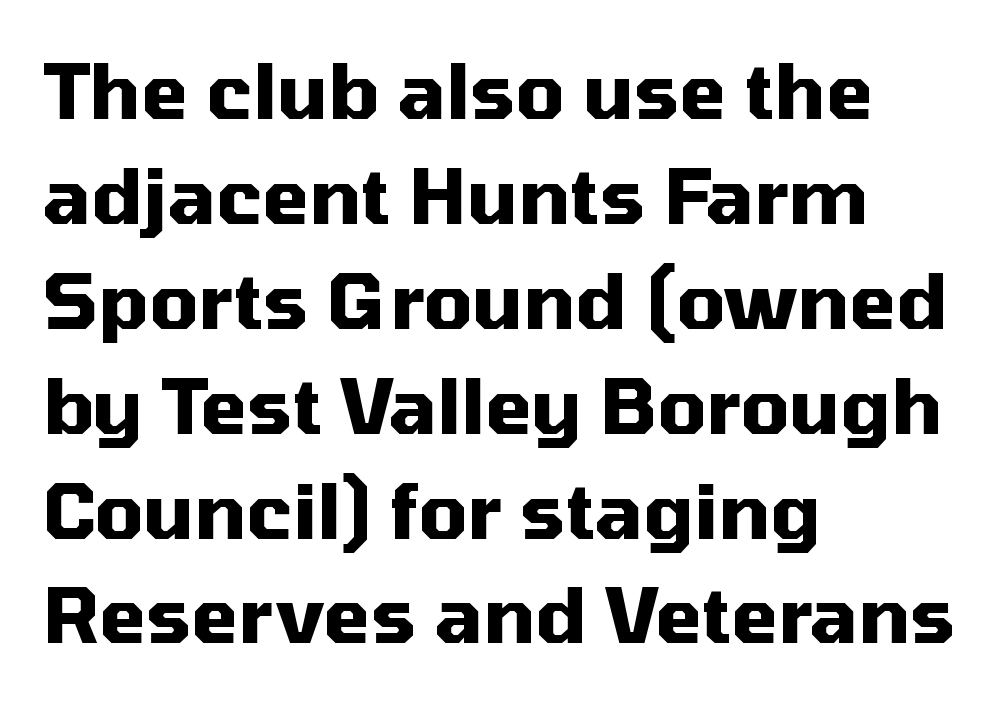
{"serif": "no", "italic": "no", "bold": "yes", "weight": "heavy", "width": "normal", "stroke_contrast": "medium", "x_height": "medium", "monospaced": "no", "underline": "no", "align": "left", "line_spacing": "normal", "line_spacing_ratio": 1.38, "letter_spacing": "normal", "letter_spacing_em": 0.0, "glyph_px": 76}
